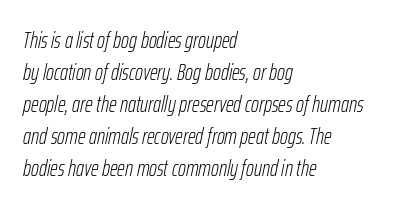
{"italic": "yes", "lean": "right", "slant_degrees": 12, "bold": "no", "underline": "no", "align": "left", "line_spacing": "normal", "line_spacing_ratio": 1.46, "letter_spacing": "normal", "letter_spacing_em": 0.0, "glyph_px": 22}
